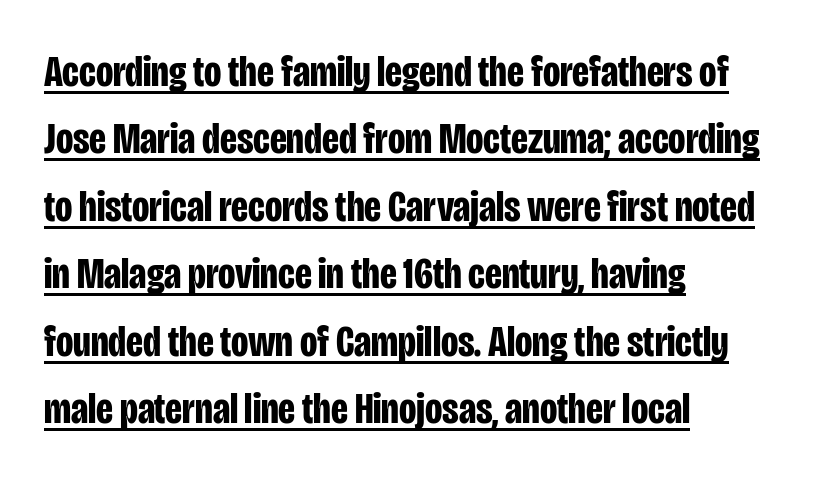
The image shows 45 px bold, condensed sans-serif type, upright; set left-aligned, normal line spacing (1.5x), normal letter spacing, underlined; low stroke contrast and a large x-height.
